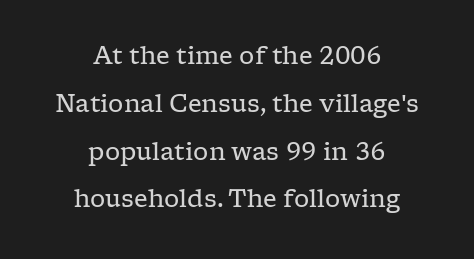
{"italic": "no", "bold": "no", "underline": "no", "align": "center", "line_spacing": "loose", "line_spacing_ratio": 1.99, "letter_spacing": "normal", "letter_spacing_em": 0.0, "glyph_px": 24}
